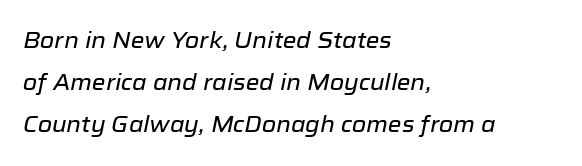
Q: Is the text italic (slanted)? A: Yes, it leans right by about 12 degrees.
Q: Is the text underlined? A: No.
Q: How is the paragraph aligned? A: Left-aligned.
Q: Is the spacing between letters normal or unusually wide? A: Normal.
Q: Is the spacing between lines tight, normal or loose? A: Loose.
